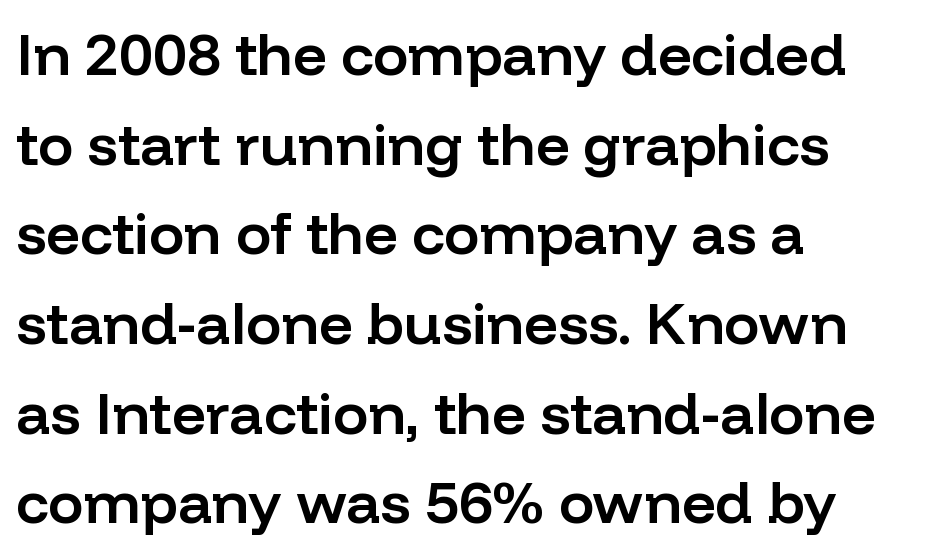
Q: Is the text bold? A: Semi-bold.
Q: Is the text italic (slanted)? A: No, it is upright.
Q: Is the typeface a serif or a sans-serif typeface? A: Sans-serif.
Q: Is the text underlined? A: No.
Q: How is the paragraph aligned? A: Left-aligned.
Q: Is the spacing between letters normal or unusually wide? A: Normal.
Q: Is the spacing between lines tight, normal or loose? A: Normal.
Q: Width (condensed, normal, or wide)? A: Normal.
Q: Stroke contrast? A: Low.
Q: x-height? A: Medium.
Q: Monospaced? A: No.
